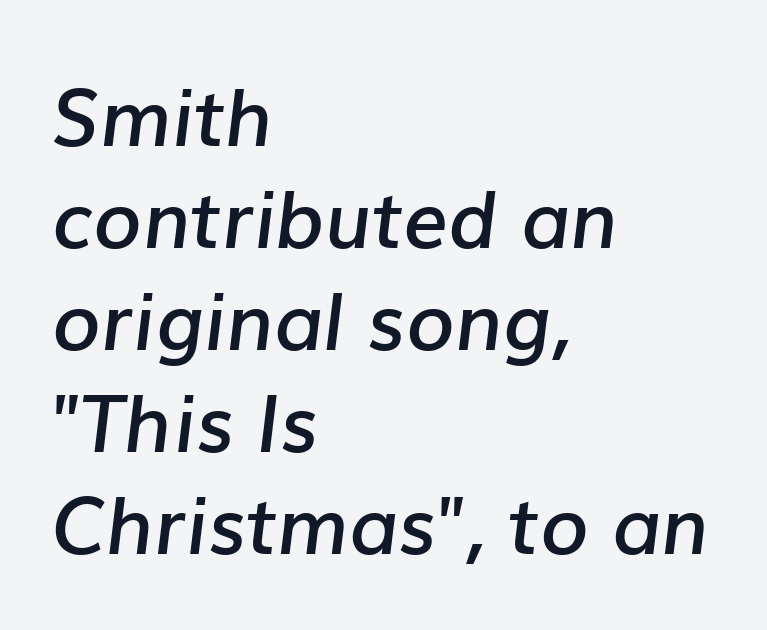
Q: Is the text bold? A: Semi-bold.
Q: Is the text italic (slanted)? A: Yes, it leans right by about 7 degrees.
Q: Is the text underlined? A: No.
Q: How is the paragraph aligned? A: Left-aligned.
Q: Is the spacing between letters normal or unusually wide? A: Normal.
Q: Is the spacing between lines tight, normal or loose? A: Normal.
Q: Width (condensed, normal, or wide)? A: Normal.
Q: Stroke contrast? A: Low.
Q: x-height? A: Medium.
Q: Monospaced? A: No.
